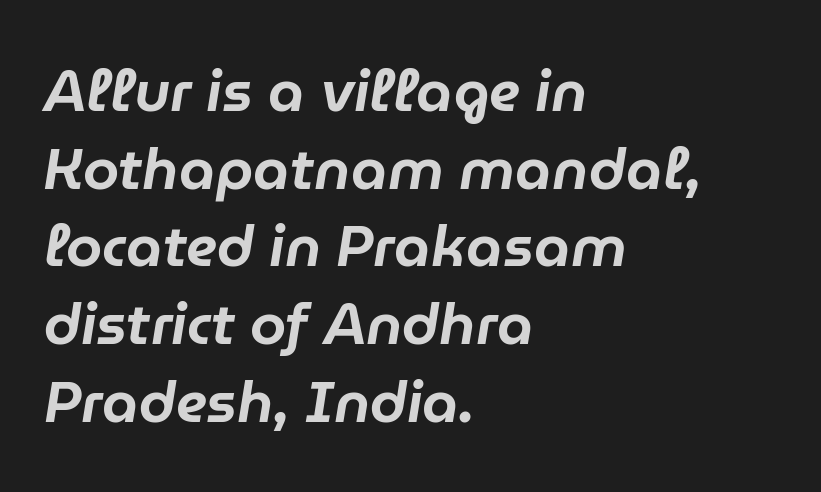
Q: Is the text italic (slanted)? A: Yes, it leans right by about 9 degrees.
Q: Is the text underlined? A: No.
Q: How is the paragraph aligned? A: Left-aligned.
Q: Is the spacing between letters normal or unusually wide? A: Normal.
Q: Is the spacing between lines tight, normal or loose? A: Normal.
Q: Width (condensed, normal, or wide)? A: Normal.
Q: Stroke contrast? A: Low.
Q: x-height? A: Medium.
Q: Monospaced? A: No.
